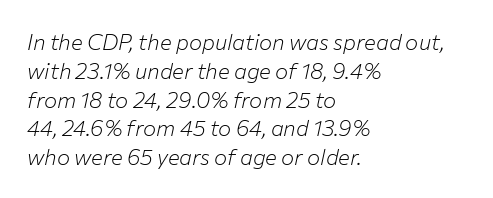
The image shows 22 px text type, italic (leaning right); set left-aligned, normal line spacing (1.31x), normal letter spacing, not underlined.
